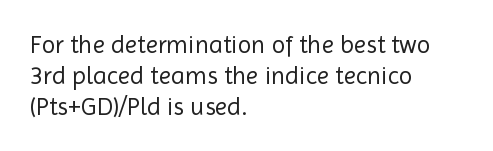
The image shows 25 px text type, upright; set left-aligned, line spacing 1.24x, normal letter spacing, not underlined.
